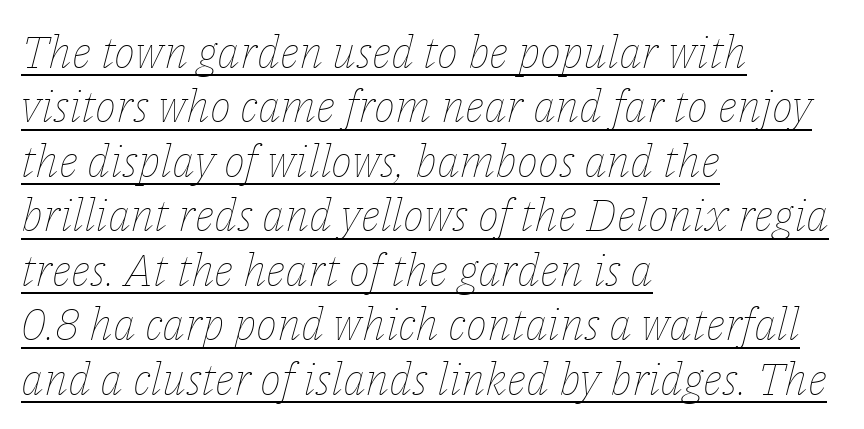
Q: Is the text bold? A: No.
Q: Is the text italic (slanted)? A: Yes, it leans right by about 14 degrees.
Q: Is the text underlined? A: Yes.
Q: How is the paragraph aligned? A: Left-aligned.
Q: Is the spacing between letters normal or unusually wide? A: Normal.
Q: Width (condensed, normal, or wide)? A: Normal.
Q: Stroke contrast? A: Low.
Q: x-height? A: Medium.
Q: Monospaced? A: No.
